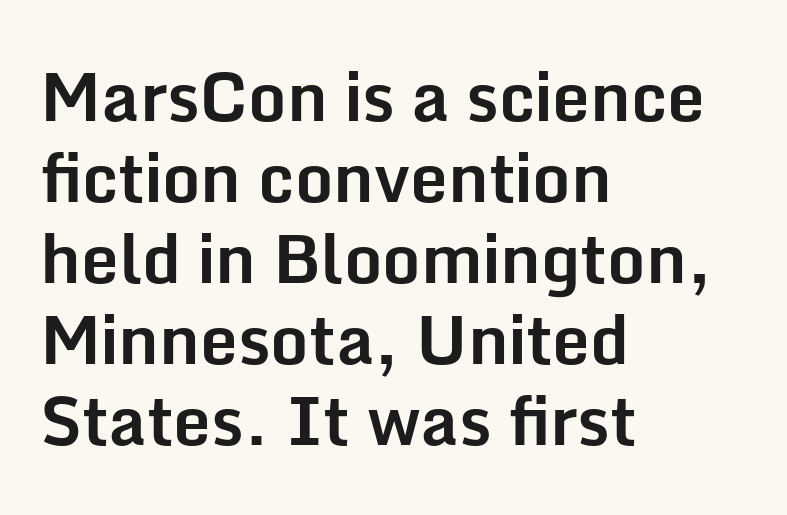
Letter spacing: default. Stroke terminals: plain, sans-serif. A typesetter would call this proportional, since set widths differ per character. Caption: multi-line text, flush left, ragged right. Each glyph is drawn with heavy, bold strokes. Quick note: not italic, upright.
